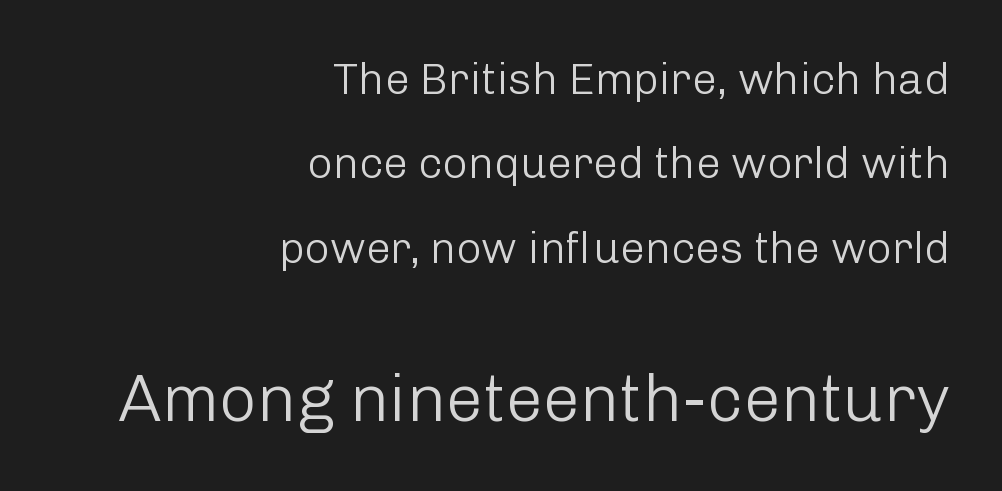
Q: Is the text bold? A: No.
Q: Is the text italic (slanted)? A: No, it is upright.
Q: Is the typeface a serif or a sans-serif typeface? A: Sans-serif.
Q: Is the text underlined? A: No.
Q: How is the paragraph aligned? A: Right-aligned.
Q: Is the spacing between letters normal or unusually wide? A: Normal.
Q: Is the spacing between lines tight, normal or loose? A: Loose.
Q: Which block of text is set in a larger size, the first (top) or the second (bottom)? A: The second (bottom) one.
Q: Width (condensed, normal, or wide)? A: Normal.
Q: Stroke contrast? A: Low.
Q: x-height? A: Medium.
Q: Monospaced? A: No.
